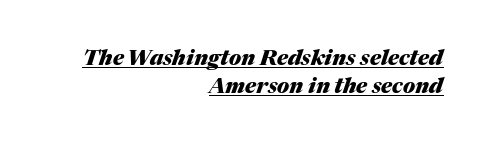
Q: Is the text bold? A: Yes.
Q: Is the text italic (slanted)? A: Yes, it leans right by about 17 degrees.
Q: Is the text underlined? A: Yes.
Q: How is the paragraph aligned? A: Right-aligned.
Q: Is the spacing between letters normal or unusually wide? A: Normal.
Q: Is the spacing between lines tight, normal or loose? A: Normal.
